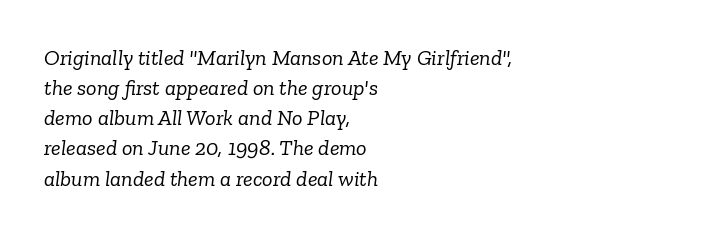
Horizontal alignment here is leftward, the default for most running prose. Honestly, there is no underline to notice here at all. No heavy texture on the line: the type isn't bold. Reading down the column, the eye jumps a familiar distance to each next line. The face used here is rendered with its standard letterfit. The face used here has a pronounced slope to its letters.
